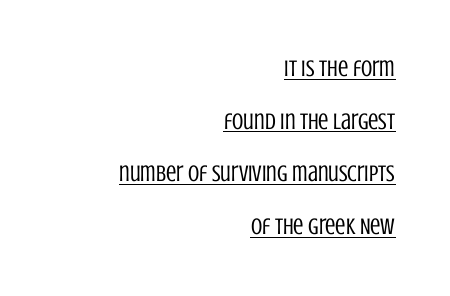
{"italic": "no", "bold": "no", "underline": "yes", "align": "right", "line_spacing": "loose", "line_spacing_ratio": 2.29, "letter_spacing": "normal", "letter_spacing_em": 0.0, "glyph_px": 23}
